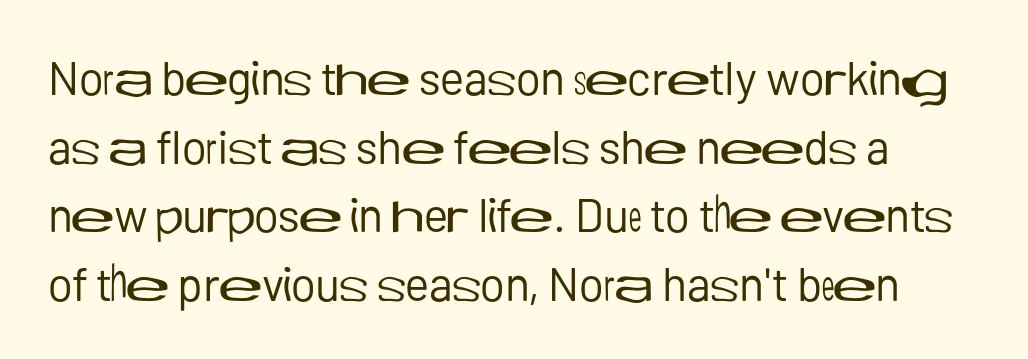
The image shows 47 px regular-weight sans-serif type, upright; set normal line spacing (1.46x), normal letter spacing, not underlined; low stroke contrast and a medium x-height.
